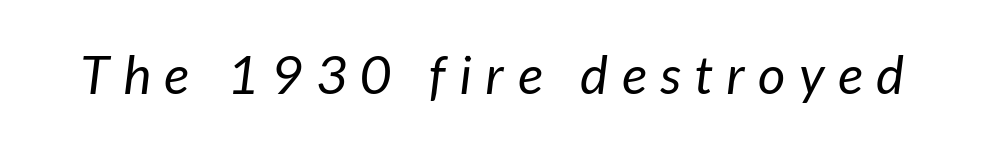
{"italic": "yes", "lean": "right", "slant_degrees": 7, "bold": "no", "weight": "regular", "width": "normal", "stroke_contrast": "low", "x_height": "medium", "monospaced": "no", "underline": "no", "letter_spacing": "wide", "letter_spacing_em": 0.26, "glyph_px": 53}
